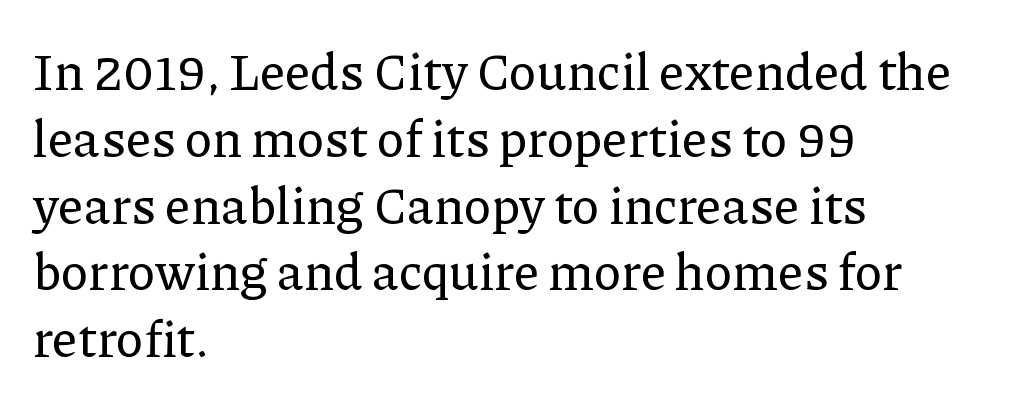
If you drew a line through each stem, it would be perfectly vertical. I'd call this a serif setting — the letters wear small feet. The glyphs are unaccompanied by any horizontal stroke below them. These lines keep a tight, regular rhythm from letter to letter. Looks like regular typesetting: each glyph gets only the width it needs. Line starts are locked; line ends wander.
